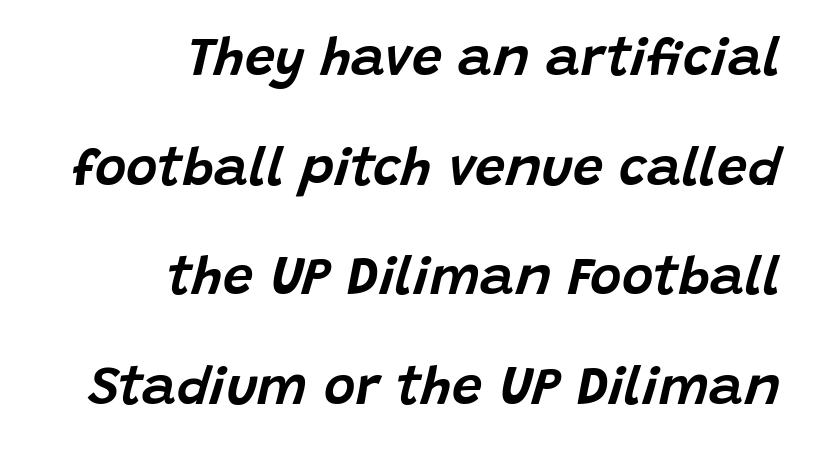
The image shows 54 px text type, italic (leaning right); set right-aligned, loose line spacing (2.03x), normal letter spacing, not underlined; low stroke contrast and a large x-height.
